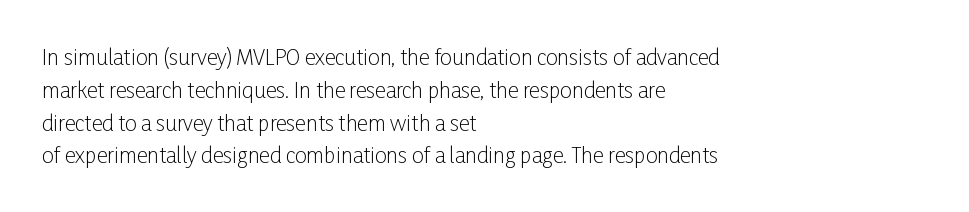
Upright lettering throughout. The rows are spaced the way most documents space them. These lines stack with their left ends in a neat column. The space beneath each line is pristine and unruled. This sample uses plain, unmodified letter spacing. Stem width sits at or under what a default text font uses.
